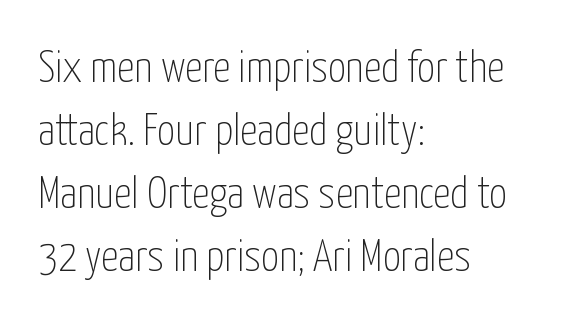
The image shows 44 px thin, condensed sans-serif type, upright; set left-aligned, normal line spacing (1.43x), normal letter spacing, not underlined; low stroke contrast and a medium x-height.
